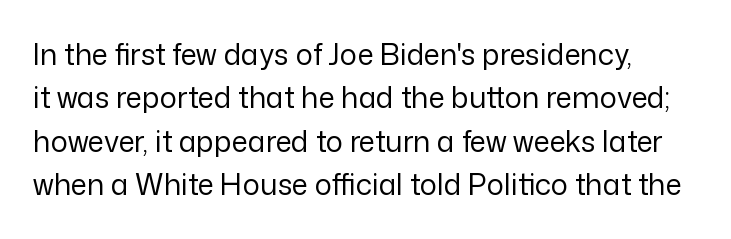
The image shows 29 px regular-weight sans-serif type, upright; set normal line spacing (1.5x), normal letter spacing, not underlined; low stroke contrast and a medium x-height.
